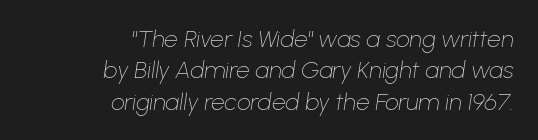
Leading matches the norm, producing a regular column. If you drew a line through each stem, it would be angled. Descenders are the only things crossing below the line. Summary of weight: not heavy and not bold. The rag falls on the left side of this text block.
